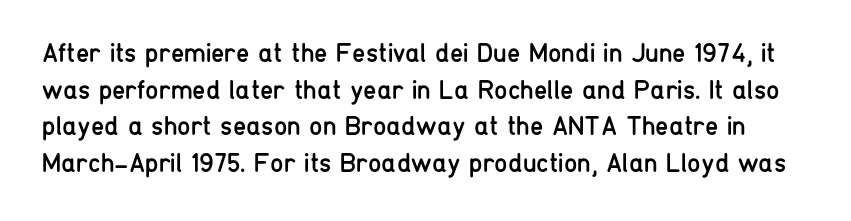
Q: Is the text bold? A: No.
Q: Is the text italic (slanted)? A: No, it is upright.
Q: Is the text underlined? A: No.
Q: Is the spacing between letters normal or unusually wide? A: Normal.
Q: Is the spacing between lines tight, normal or loose? A: Normal.
